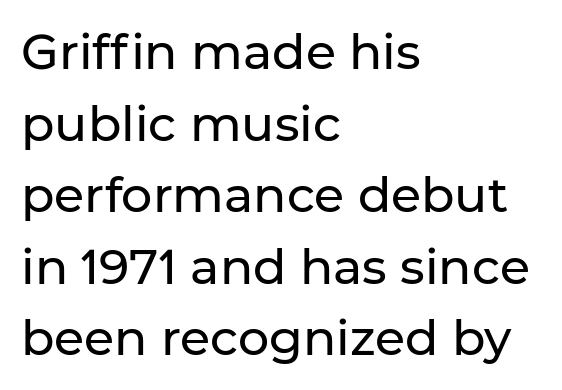
Q: Is the text italic (slanted)? A: No, it is upright.
Q: Is the typeface a serif or a sans-serif typeface? A: Sans-serif.
Q: Is the text underlined? A: No.
Q: How is the paragraph aligned? A: Left-aligned.
Q: Is the spacing between letters normal or unusually wide? A: Normal.
Q: Is the spacing between lines tight, normal or loose? A: Normal.
Q: Width (condensed, normal, or wide)? A: Normal.
Q: Stroke contrast? A: Low.
Q: x-height? A: Medium.
Q: Monospaced? A: No.
